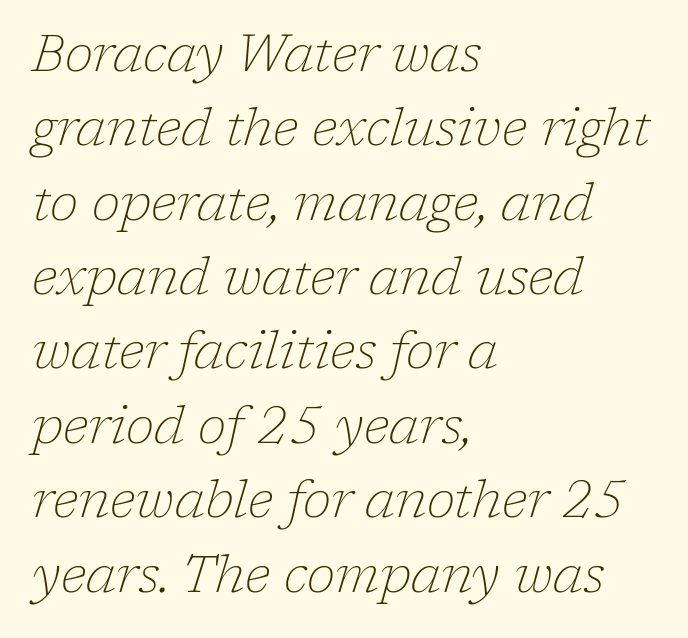
{"serif": "yes", "italic": "yes", "lean": "right", "slant_degrees": 17, "bold": "no", "weight": "thin", "width": "normal", "stroke_contrast": "low", "x_height": "medium", "monospaced": "no", "underline": "no", "align": "left", "line_spacing": "normal", "line_spacing_ratio": 1.43, "letter_spacing": "normal", "letter_spacing_em": 0.0, "glyph_px": 52}
